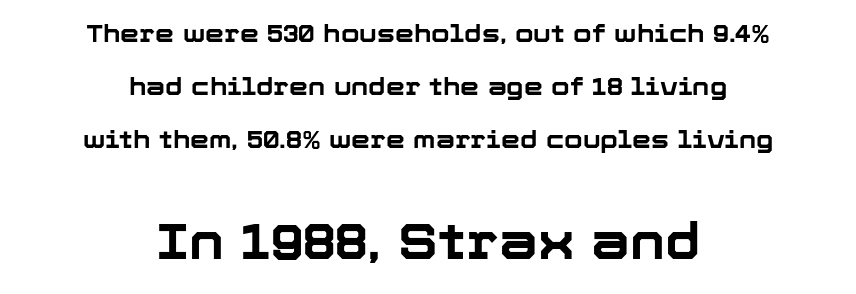
Q: Is the text bold? A: Yes.
Q: Is the text italic (slanted)? A: No, it is upright.
Q: Is the typeface a serif or a sans-serif typeface? A: Sans-serif.
Q: Is the text underlined? A: No.
Q: How is the paragraph aligned? A: Centered.
Q: Is the spacing between letters normal or unusually wide? A: Normal.
Q: Is the spacing between lines tight, normal or loose? A: Loose.
Q: Which block of text is set in a larger size, the first (top) or the second (bottom)? A: The second (bottom) one.
Q: Width (condensed, normal, or wide)? A: Normal.
Q: Stroke contrast? A: Low.
Q: x-height? A: Medium.
Q: Monospaced? A: No.
